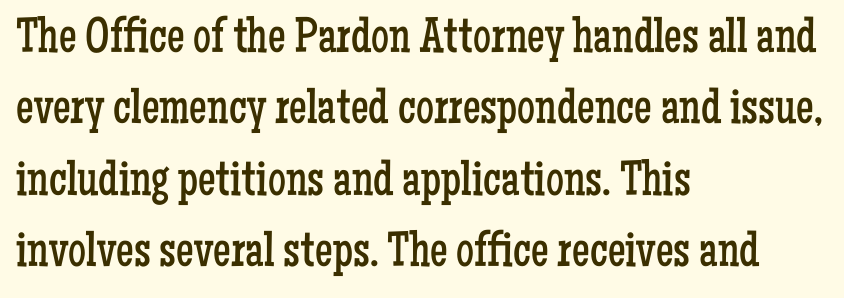
Q: Is the text bold? A: No.
Q: Is the text italic (slanted)? A: No, it is upright.
Q: Is the typeface a serif or a sans-serif typeface? A: Serif.
Q: Is the text underlined? A: No.
Q: How is the paragraph aligned? A: Left-aligned.
Q: Is the spacing between letters normal or unusually wide? A: Normal.
Q: Is the spacing between lines tight, normal or loose? A: Normal.
Q: Width (condensed, normal, or wide)? A: Condensed.
Q: Stroke contrast? A: Low.
Q: x-height? A: Medium.
Q: Monospaced? A: No.
